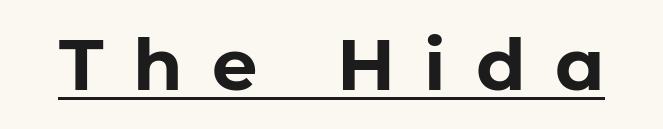
Examine the stroke ends and you'll find no serifs. Style check: upright. The sample has been set heavy, in full bold. Think of a printed novel: that variable character pitch is what you see here.
